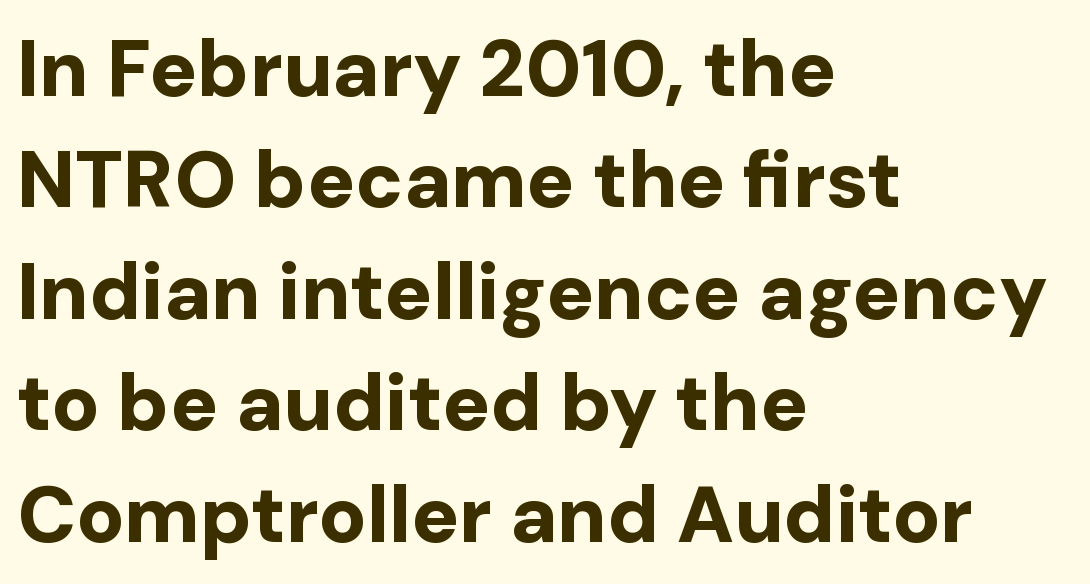
{"serif": "no", "italic": "no", "bold": "yes", "weight": "bold", "width": "normal", "stroke_contrast": "low", "x_height": "medium", "monospaced": "no", "underline": "no", "align": "left", "line_spacing": "normal", "line_spacing_ratio": 1.41, "letter_spacing": "normal", "letter_spacing_em": 0.0, "glyph_px": 79}
